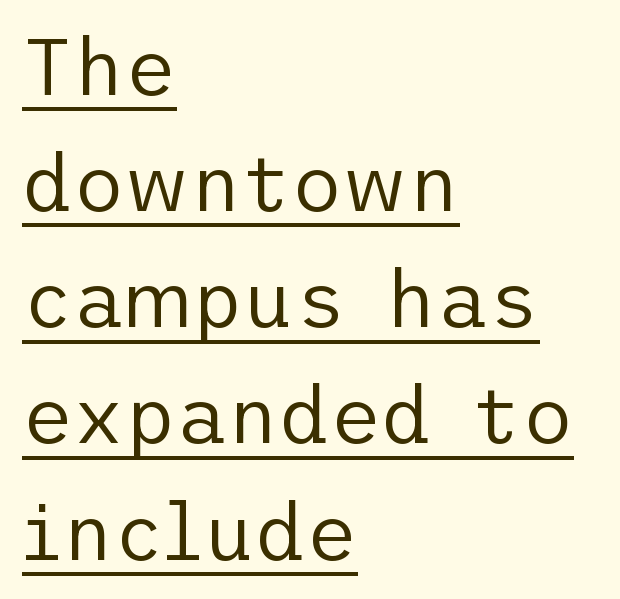
The image shows 79 px regular-weight sans-serif type, upright; set left-aligned, normal line spacing (1.47x), normal letter spacing, underlined; low stroke contrast and a medium x-height.
